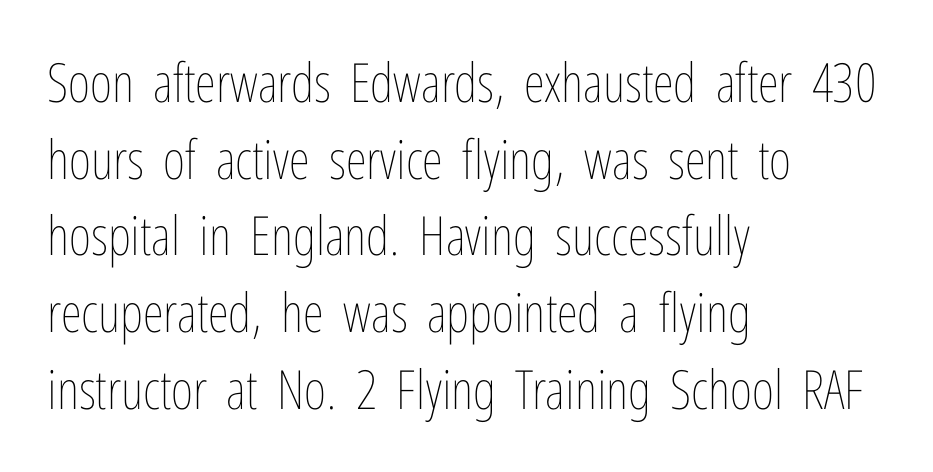
Weight: not bold — regular or lighter. Students, observe: this is what conventionally led text looks like. Honestly, there is no underline to notice here at all. The face used here is rendered with its standard letterfit. Italic: no, the glyphs are upright roman. Notice how the passage keeps a crisp vertical edge on the left only.
